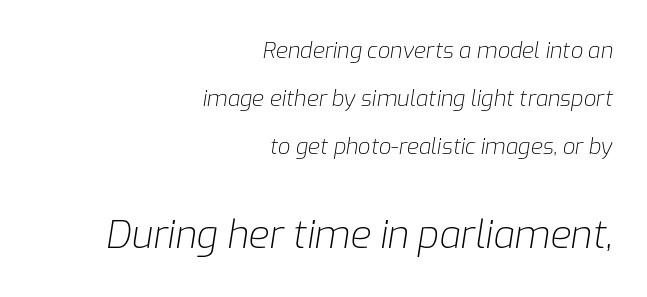
{"italic": "yes", "lean": "right", "slant_degrees": 9, "bold": "no", "weight": "light", "width": "normal", "stroke_contrast": "low", "x_height": "medium", "monospaced": "no", "underline": "no", "align": "right", "line_spacing": "loose", "line_spacing_ratio": 2.18, "letter_spacing": "normal", "letter_spacing_em": 0.0, "larger_block": "second", "size_ratio": 1.73, "glyph_px": 38}
